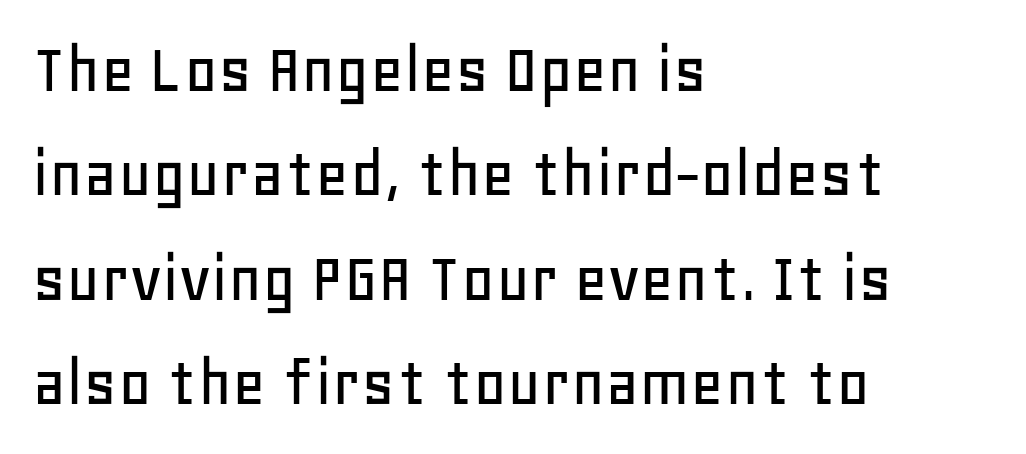
{"serif": "no", "italic": "no", "width": "normal", "stroke_contrast": "low", "x_height": "large", "monospaced": "no", "underline": "no", "align": "left", "line_spacing": "normal", "line_spacing_ratio": 1.43, "letter_spacing": "normal", "letter_spacing_em": 0.0, "glyph_px": 73}
